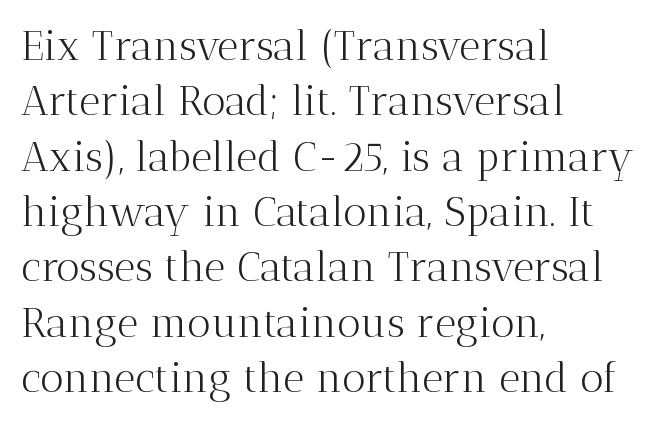
Q: Is the text bold? A: No.
Q: Is the text italic (slanted)? A: No, it is upright.
Q: Is the typeface a serif or a sans-serif typeface? A: Serif.
Q: Is the text underlined? A: No.
Q: How is the paragraph aligned? A: Left-aligned.
Q: Is the spacing between letters normal or unusually wide? A: Normal.
Q: Is the spacing between lines tight, normal or loose? A: Normal.
Q: Width (condensed, normal, or wide)? A: Normal.
Q: Stroke contrast? A: Medium.
Q: x-height? A: Medium.
Q: Monospaced? A: No.
